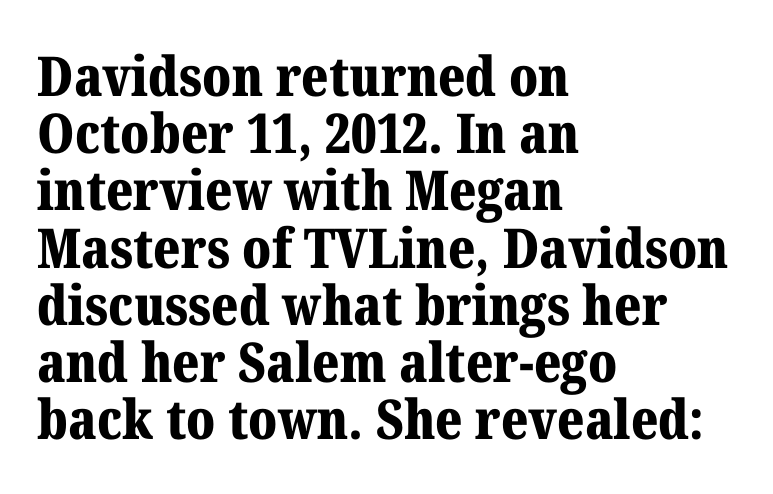
Think of a printed novel: that variable character pitch is what you see here. Only glyphs here, with clear space below each row. Unlike italic type, these characters show no tilt at all. On the weight axis this lands at bold, roughly 700. These lines are composed in type with serifs. Here the glyphs are tracked normally, forming tight word shapes.
